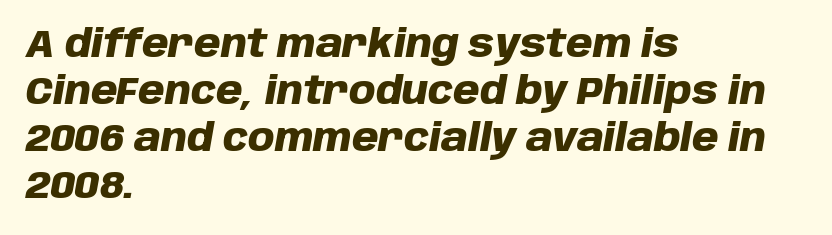
The image shows 38 px heavy type, italic (leaning right); set left-aligned, line spacing 1.24x, normal letter spacing, not underlined; low stroke contrast and a large x-height.
